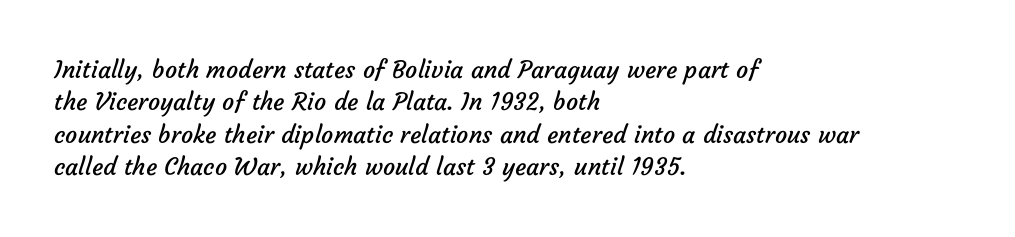
The image shows 24 px text type; set left-aligned, normal line spacing (1.35x), normal letter spacing, not underlined.
